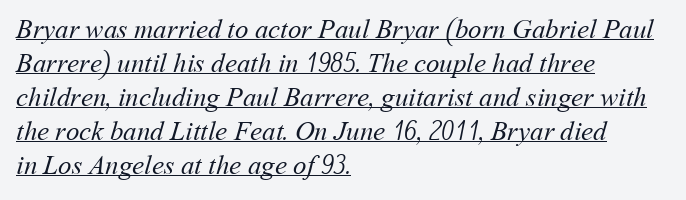
{"bold": "no", "underline": "yes", "align": "left", "line_spacing": "normal", "line_spacing_ratio": 1.26, "letter_spacing": "normal", "letter_spacing_em": 0.0, "glyph_px": 27}
